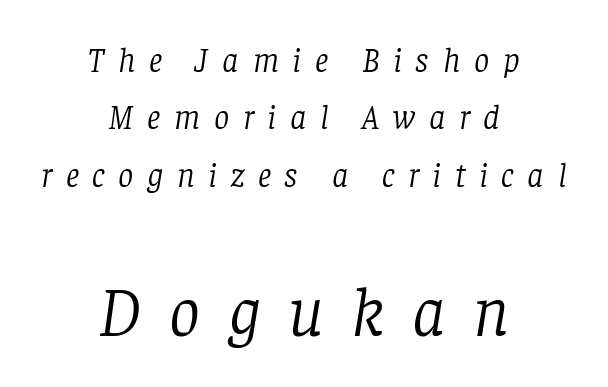
When letters slant like this, we call the style italic. Stroke mass is kept to a normal reading level or below. Inter-character spacing is expanded well beyond the font's built-in metrics. A typesetter would call this proportional, since set widths differ per character. Descenders hang freely into open space.
